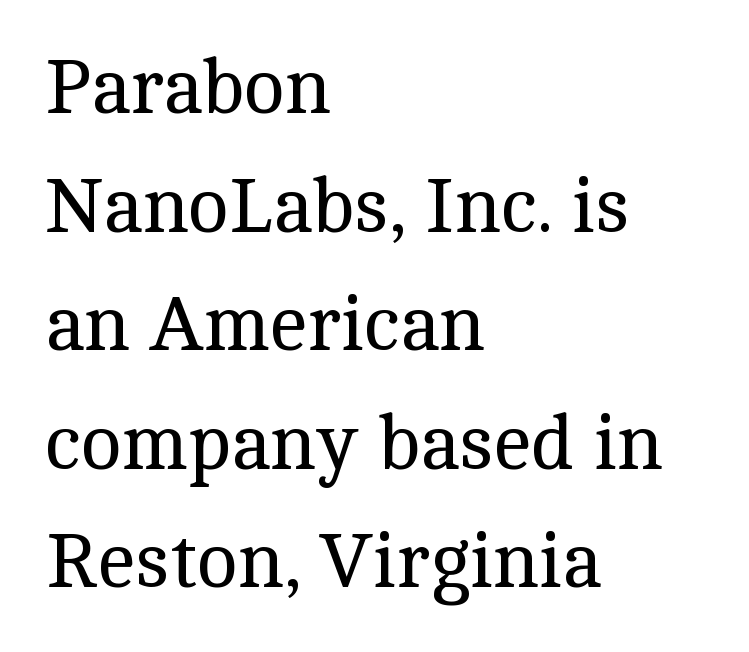
Q: Is the text bold? A: No.
Q: Is the text italic (slanted)? A: No, it is upright.
Q: Is the typeface a serif or a sans-serif typeface? A: Serif.
Q: Is the text underlined? A: No.
Q: How is the paragraph aligned? A: Left-aligned.
Q: Is the spacing between letters normal or unusually wide? A: Normal.
Q: Is the spacing between lines tight, normal or loose? A: Normal.
Q: Width (condensed, normal, or wide)? A: Normal.
Q: x-height? A: Medium.
Q: Monospaced? A: No.
